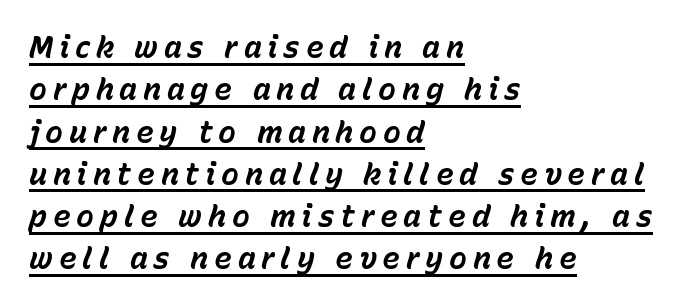
The image shows 30 px bold type, italic (leaning right); set left-aligned, normal line spacing (1.41x), underlined; low stroke contrast and a medium x-height.
